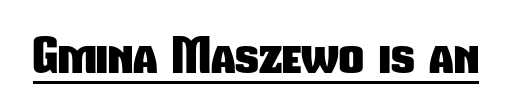
The image shows 48 px heavy, condensed sans-serif type; set normal letter spacing, underlined; low stroke contrast and a medium x-height.
